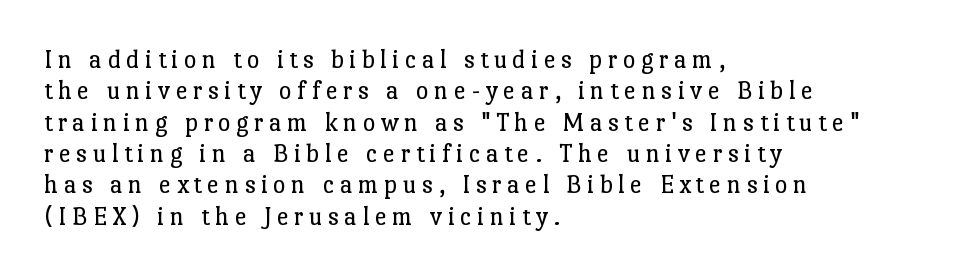
Q: Is the text bold? A: No.
Q: Is the text italic (slanted)? A: No, it is upright.
Q: Is the text underlined? A: No.
Q: How is the paragraph aligned? A: Left-aligned.
Q: Is the spacing between letters normal or unusually wide? A: Unusually wide.
